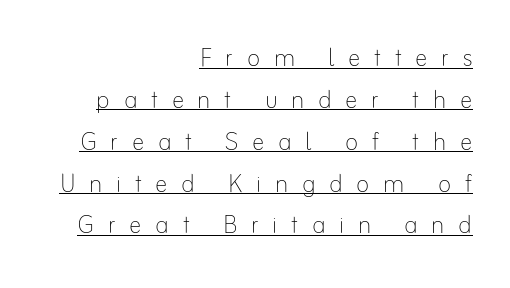
{"italic": "no", "bold": "no", "weight": "thin", "width": "normal", "stroke_contrast": "low", "x_height": "small", "monospaced": "no", "underline": "yes", "align": "right", "line_spacing": "normal", "line_spacing_ratio": 1.35, "letter_spacing": "wide", "letter_spacing_em": 0.44, "glyph_px": 31}
